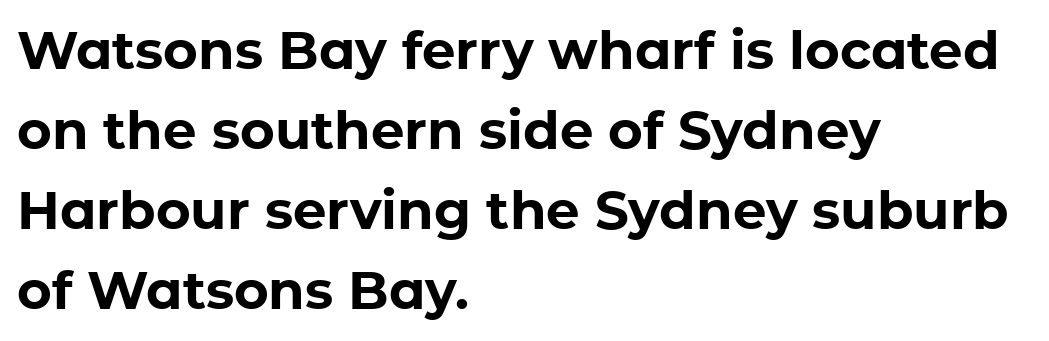
The image shows 53 px bold sans-serif type, upright; set left-aligned, normal line spacing (1.51x), normal letter spacing, not underlined; low stroke contrast and a medium x-height.
